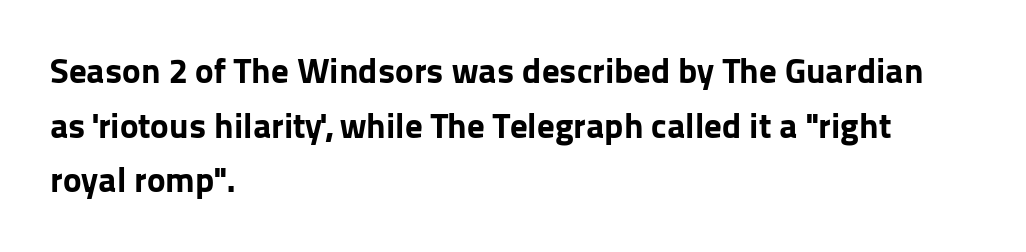
Q: Is the text bold? A: Yes.
Q: Is the text italic (slanted)? A: No, it is upright.
Q: Is the typeface a serif or a sans-serif typeface? A: Sans-serif.
Q: Is the text underlined? A: No.
Q: How is the paragraph aligned? A: Left-aligned.
Q: Is the spacing between letters normal or unusually wide? A: Normal.
Q: Is the spacing between lines tight, normal or loose? A: Normal.
Q: Width (condensed, normal, or wide)? A: Normal.
Q: Stroke contrast? A: Low.
Q: x-height? A: Medium.
Q: Monospaced? A: No.
